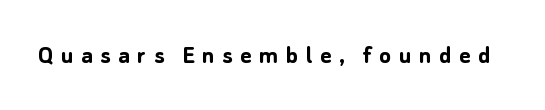
{"italic": "no", "bold": "yes", "underline": "no", "letter_spacing": "wide", "letter_spacing_em": 0.28, "glyph_px": 27}
